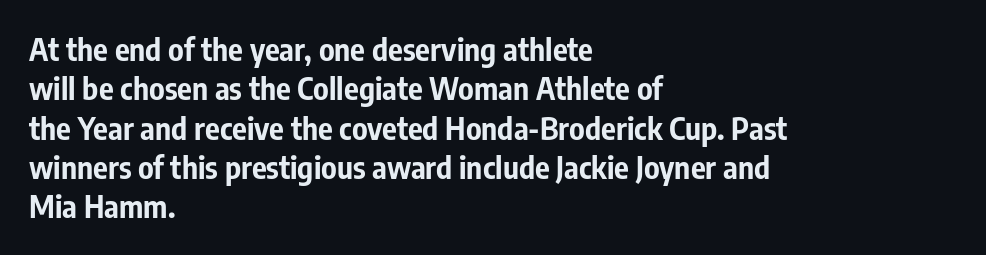
{"serif": "no", "italic": "no", "bold": "yes", "weight": "bold", "width": "condensed", "stroke_contrast": "low", "x_height": "medium", "monospaced": "no", "underline": "no", "align": "left", "line_spacing": "normal", "line_spacing_ratio": 1.27, "letter_spacing": "normal", "letter_spacing_em": 0.0, "glyph_px": 31}
